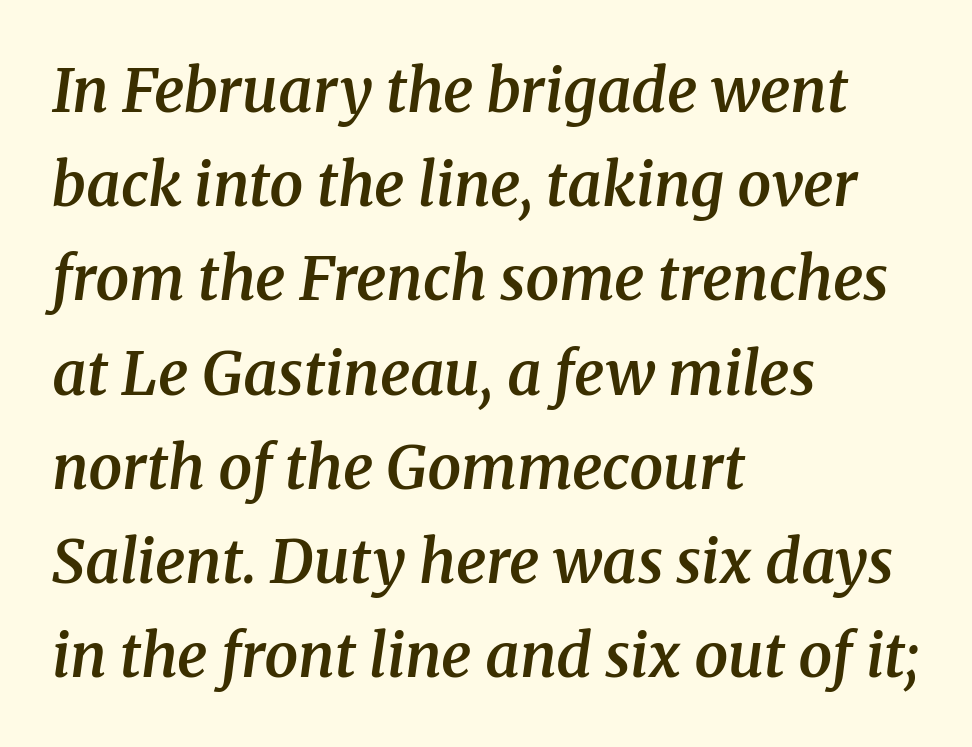
The image shows 60 px semibold serif type, italic (leaning right); set left-aligned, normal line spacing (1.57x), normal letter spacing, not underlined; medium stroke contrast and a medium x-height.
